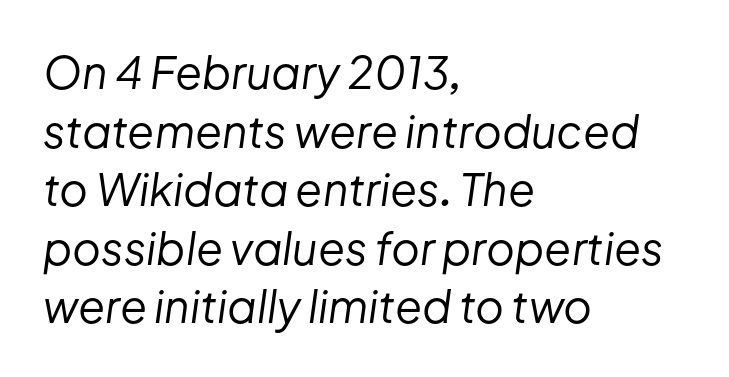
{"italic": "yes", "lean": "right", "slant_degrees": 8, "bold": "no", "weight": "regular", "width": "normal", "stroke_contrast": "low", "x_height": "medium", "monospaced": "no", "underline": "no", "align": "left", "line_spacing": "normal", "line_spacing_ratio": 1.33, "letter_spacing": "normal", "letter_spacing_em": 0.0, "glyph_px": 44}
